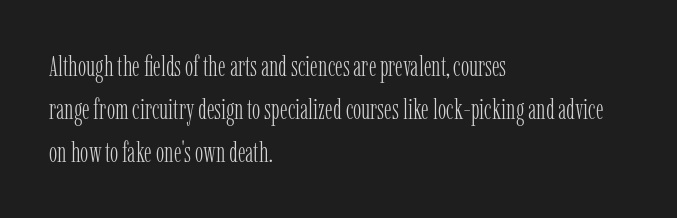
{"serif": "yes", "italic": "no", "bold": "no", "weight": "light", "width": "condensed", "stroke_contrast": "low", "x_height": "medium", "monospaced": "no", "underline": "no", "align": "left", "line_spacing": "normal", "line_spacing_ratio": 1.53, "letter_spacing": "normal", "letter_spacing_em": 0.0, "glyph_px": 28}
